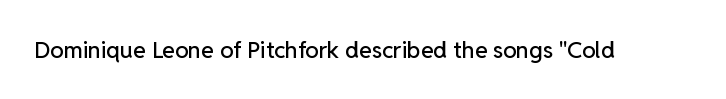
Q: Is the text italic (slanted)? A: No, it is upright.
Q: Is the text underlined? A: No.
Q: Is the spacing between letters normal or unusually wide? A: Normal.
